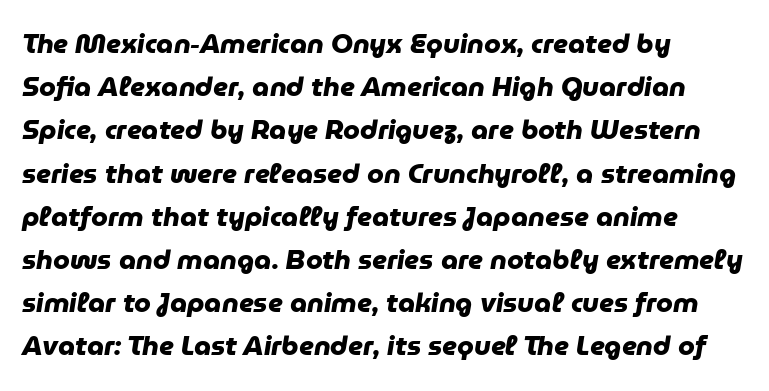
The image shows 27 px bold type; set left-aligned, normal line spacing (1.6x), normal letter spacing, not underlined.
